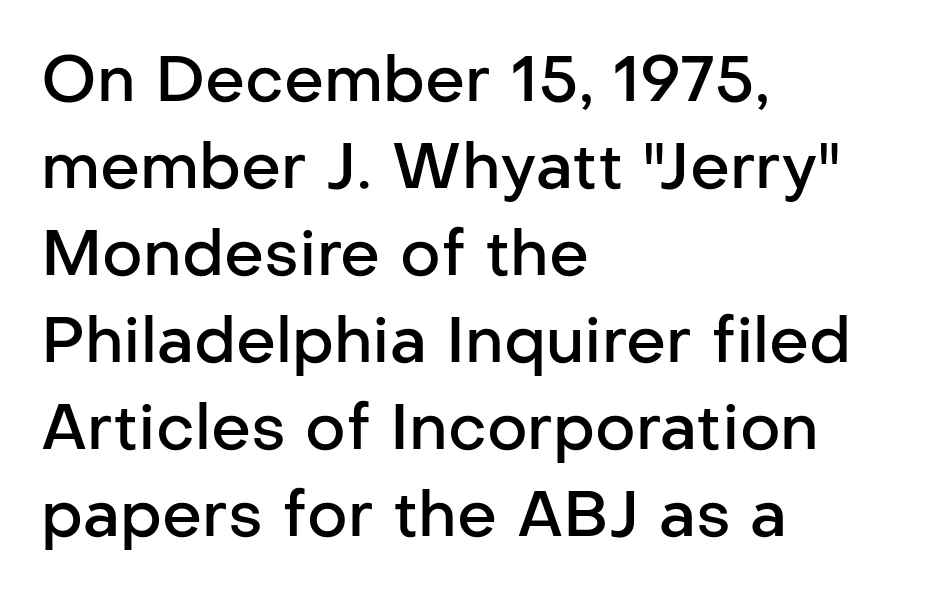
This rendering leaves character spacing at its baseline value. Grotesque or geometric, the face here clearly has no serifs. This sample has the flowing, uneven cadence of proportional lettering. Summary of weight: moderately heavy, a semibold.
